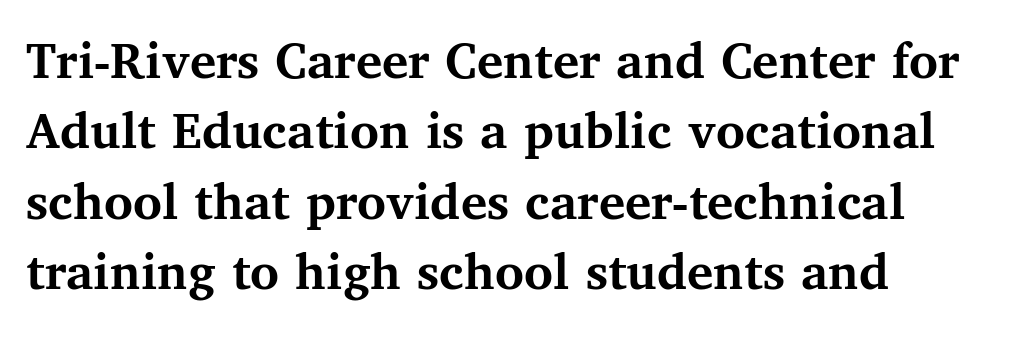
Q: Is the text bold? A: Yes.
Q: Is the text italic (slanted)? A: No, it is upright.
Q: Is the typeface a serif or a sans-serif typeface? A: Serif.
Q: Is the text underlined? A: No.
Q: How is the paragraph aligned? A: Left-aligned.
Q: Is the spacing between letters normal or unusually wide? A: Normal.
Q: Is the spacing between lines tight, normal or loose? A: Normal.
Q: Width (condensed, normal, or wide)? A: Normal.
Q: Stroke contrast? A: Medium.
Q: x-height? A: Medium.
Q: Monospaced? A: No.
